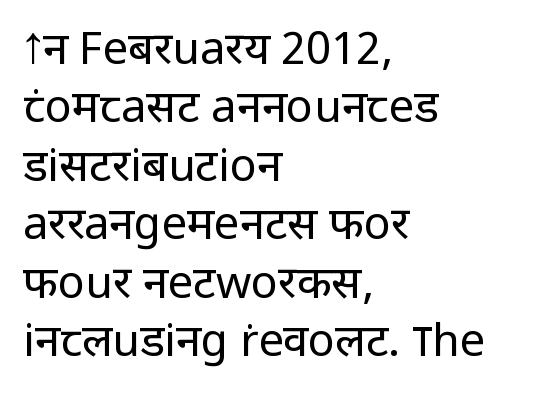
The image shows 45 px regular-weight sans-serif type, upright; set left-aligned, normal line spacing (1.3x), normal letter spacing, not underlined; low stroke contrast and a medium x-height.
